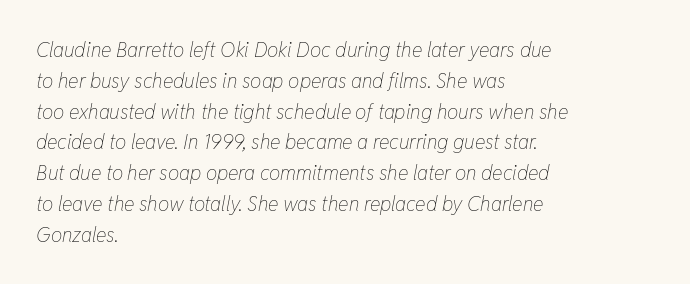
Q: Is the text bold? A: No.
Q: Is the text italic (slanted)? A: Yes, it leans right by about 11 degrees.
Q: Is the text underlined? A: No.
Q: How is the paragraph aligned? A: Left-aligned.
Q: Is the spacing between letters normal or unusually wide? A: Normal.
Q: Is the spacing between lines tight, normal or loose? A: Normal.
